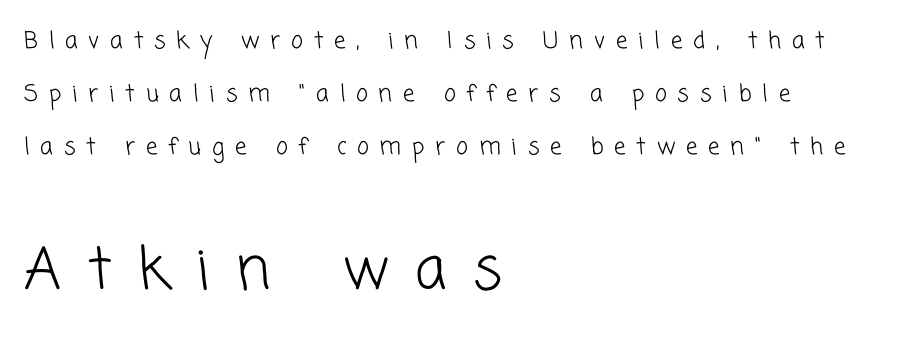
The space beneath each line is pristine and unruled. The composition opens small and finishes big. Unbolded letterforms with no extra heft. Characters follow at a spacing far wider than the type designer built in. Reading down the block, your eye returns to a fixed left position each line.
